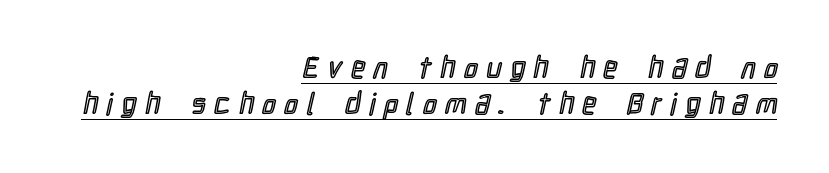
{"width": "condensed", "x_height": "medium", "monospaced": "no", "underline": "yes", "align": "right", "line_spacing_ratio": 1.21, "letter_spacing": "wide", "letter_spacing_em": 0.3, "glyph_px": 30}
